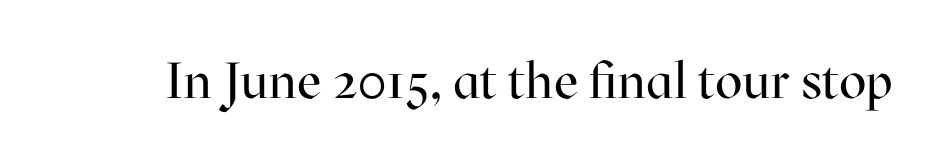
{"serif": "yes", "italic": "no", "bold": "no", "weight": "regular", "width": "normal", "stroke_contrast": "high", "x_height": "medium", "monospaced": "no", "underline": "no", "letter_spacing": "normal", "letter_spacing_em": 0.0, "glyph_px": 51}
